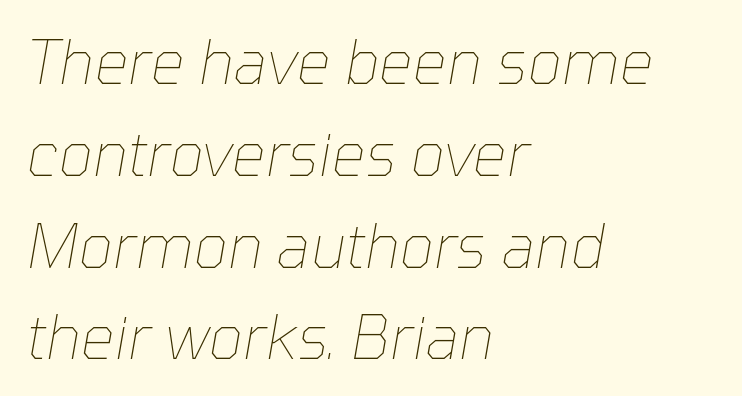
{"italic": "yes", "lean": "right", "slant_degrees": 10, "bold": "no", "weight": "thin", "width": "normal", "stroke_contrast": "low", "x_height": "medium", "monospaced": "no", "underline": "no", "align": "left", "line_spacing": "normal", "line_spacing_ratio": 1.53, "letter_spacing": "normal", "letter_spacing_em": 0.0, "glyph_px": 60}
